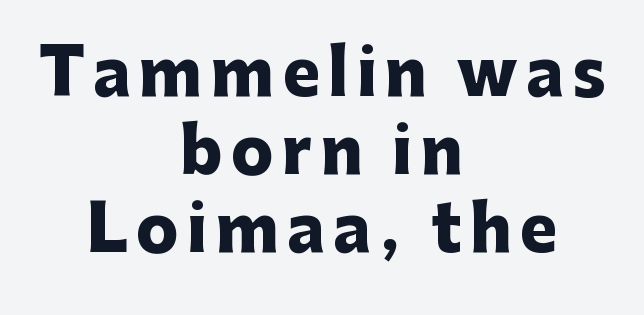
The passage shown is typed in a proportional face where columns would drift. Quick note: not italic, upright. To sum up the face: it is a sans, with no serifs. Descender tails drop into unmarked territory. Thick stems and heavy bowls — unmistakably bold.
